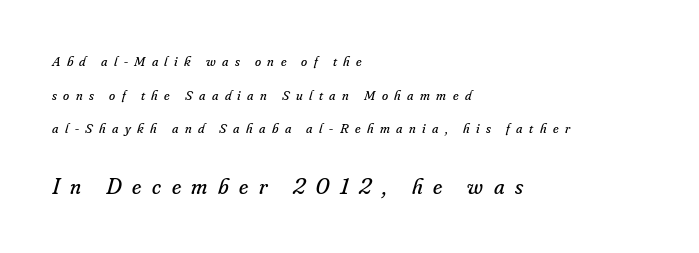
Q: Is the text bold? A: No.
Q: Is the text italic (slanted)? A: Yes, it leans right by about 16 degrees.
Q: Is the text underlined? A: No.
Q: How is the paragraph aligned? A: Left-aligned.
Q: Is the spacing between letters normal or unusually wide? A: Unusually wide.
Q: Is the spacing between lines tight, normal or loose? A: Loose.
Q: Which block of text is set in a larger size, the first (top) or the second (bottom)? A: The second (bottom) one.
